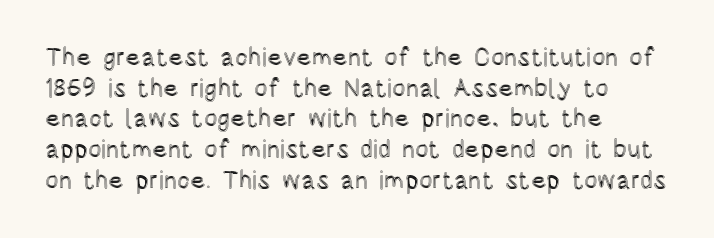
Q: Is the text italic (slanted)? A: No, it is upright.
Q: Is the text underlined? A: No.
Q: How is the paragraph aligned? A: Left-aligned.
Q: Is the spacing between letters normal or unusually wide? A: Normal.
